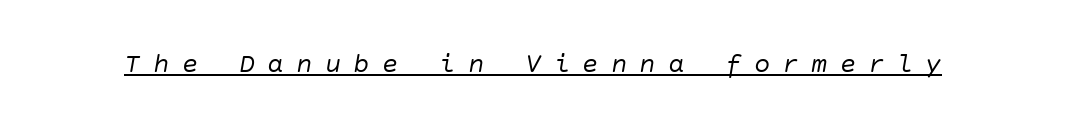
Q: Is the text bold? A: No.
Q: Is the text italic (slanted)? A: Yes, it leans right by about 10 degrees.
Q: Is the text underlined? A: Yes.
Q: Is the spacing between letters normal or unusually wide? A: Unusually wide.
